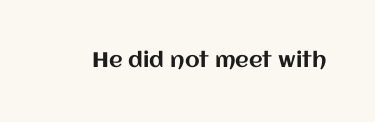
Every character sits straight up, as roman type does. The string is rendered with underlining switched off. Students, note that the glyphs here touch the page at normal intervals.
